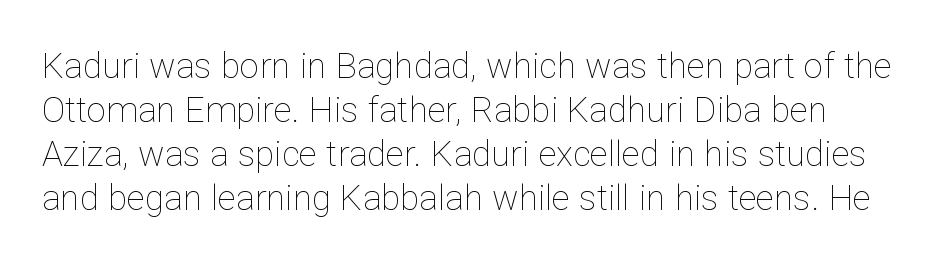
The image shows 35 px thin type, upright; set normal line spacing (1.26x), normal letter spacing, not underlined; low stroke contrast and a medium x-height.
